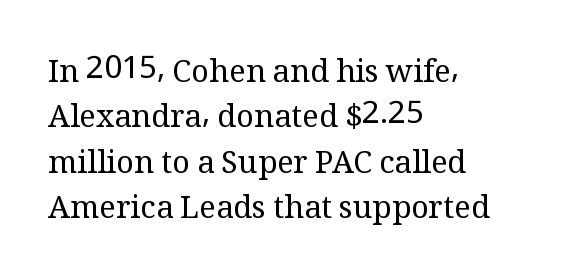
Q: Is the text bold? A: No.
Q: Is the text italic (slanted)? A: No, it is upright.
Q: Is the typeface a serif or a sans-serif typeface? A: Serif.
Q: Is the text underlined? A: No.
Q: How is the paragraph aligned? A: Left-aligned.
Q: Is the spacing between letters normal or unusually wide? A: Normal.
Q: Is the spacing between lines tight, normal or loose? A: Normal.
Q: Width (condensed, normal, or wide)? A: Normal.
Q: Stroke contrast? A: Medium.
Q: x-height? A: Medium.
Q: Monospaced? A: No.
